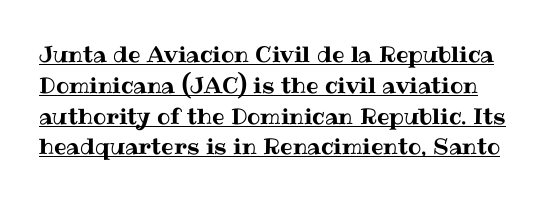
{"italic": "no", "underline": "yes", "line_spacing": "normal", "line_spacing_ratio": 1.4, "letter_spacing": "normal", "letter_spacing_em": 0.0, "glyph_px": 22}
